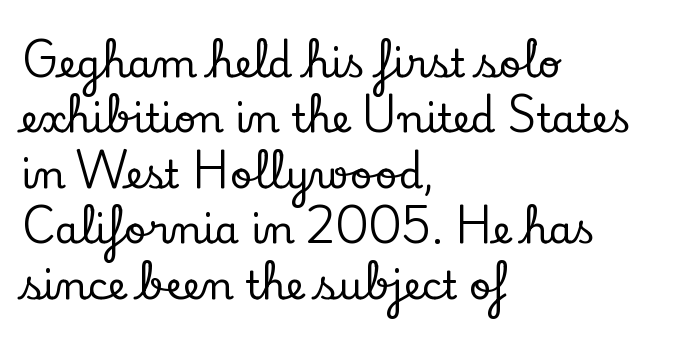
Q: Is the text italic (slanted)? A: No, it is upright.
Q: Is the text underlined? A: No.
Q: How is the paragraph aligned? A: Left-aligned.
Q: Is the spacing between letters normal or unusually wide? A: Normal.
Q: Is the spacing between lines tight, normal or loose? A: Normal.
Q: Width (condensed, normal, or wide)? A: Normal.
Q: Stroke contrast? A: Low.
Q: x-height? A: Small.
Q: Monospaced? A: No.
